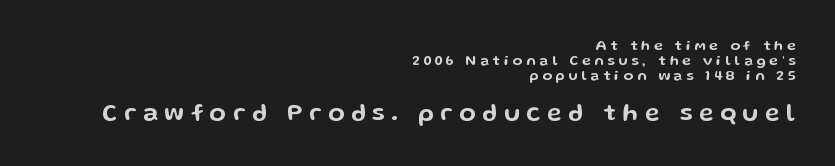
{"italic": "no", "underline": "no", "align": "right", "line_spacing": "tight", "line_spacing_ratio": 1.06, "letter_spacing": "wide", "letter_spacing_em": 0.28, "larger_block": "second", "size_ratio": 1.71, "glyph_px": 24}
